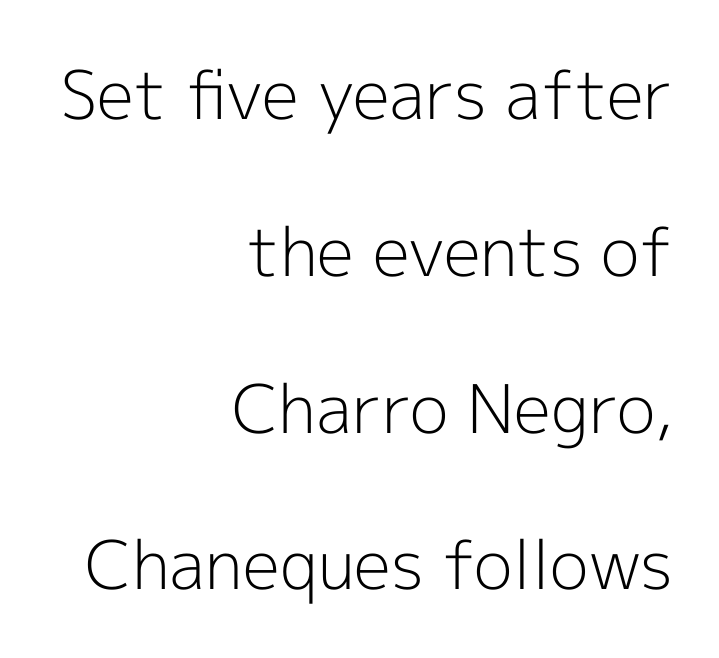
Q: Is the text bold? A: No.
Q: Is the text italic (slanted)? A: No, it is upright.
Q: Is the typeface a serif or a sans-serif typeface? A: Sans-serif.
Q: Is the text underlined? A: No.
Q: How is the paragraph aligned? A: Right-aligned.
Q: Is the spacing between letters normal or unusually wide? A: Normal.
Q: Is the spacing between lines tight, normal or loose? A: Loose.
Q: Width (condensed, normal, or wide)? A: Normal.
Q: x-height? A: Medium.
Q: Monospaced? A: No.
